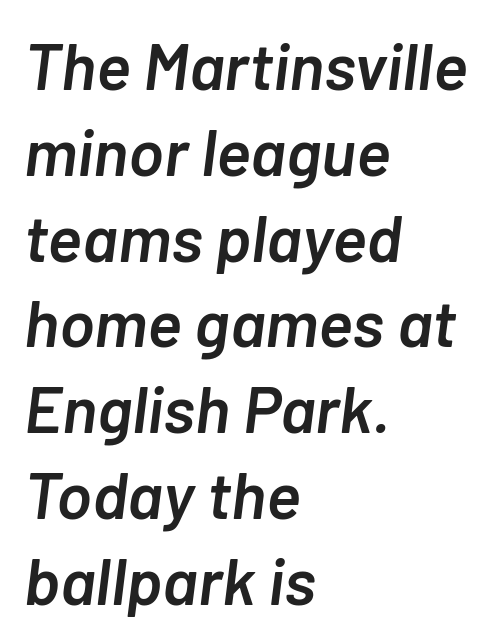
{"italic": "yes", "lean": "right", "slant_degrees": 7, "bold": "semi", "weight": "semibold", "width": "normal", "stroke_contrast": "low", "x_height": "medium", "monospaced": "no", "underline": "no", "align": "left", "line_spacing": "normal", "line_spacing_ratio": 1.3, "letter_spacing": "normal", "letter_spacing_em": 0.0, "glyph_px": 66}
